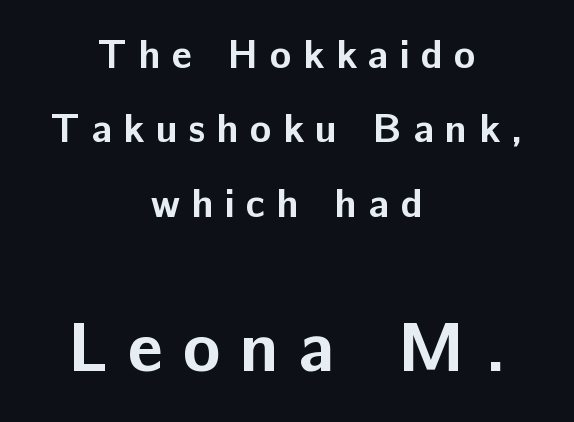
{"serif": "no", "italic": "no", "bold": "yes", "weight": "bold", "width": "normal", "stroke_contrast": "low", "x_height": "medium", "monospaced": "no", "underline": "no", "align": "center", "line_spacing_ratio": 1.86, "letter_spacing": "wide", "letter_spacing_em": 0.28, "larger_block": "second", "size_ratio": 1.75, "glyph_px": 70}
